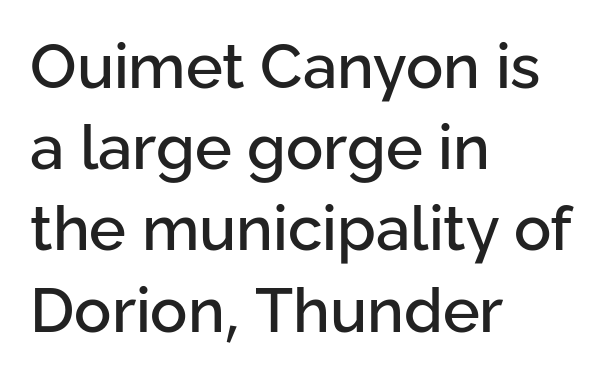
The image shows 62 px sans-serif type, upright; set left-aligned, normal line spacing (1.31x), normal letter spacing, not underlined; low stroke contrast and a medium x-height.
